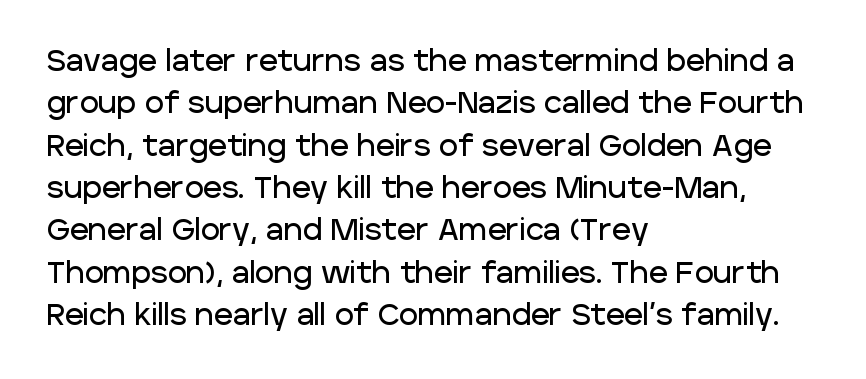
Alignment: flush left. Any mark beneath the type? The region is blank. Nope, no serifs anywhere on these letters. The vertical gap from one line to the next is medium.
